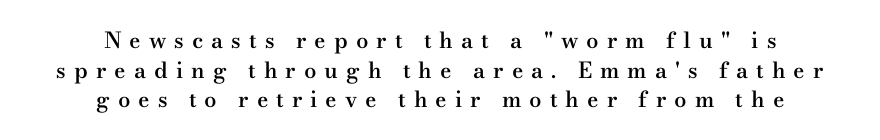
Leading: standard. Stems and bowls a touch heavier than normal — semibold. Is the letter spacing exaggerated? Yes — the characters are pushed far apart. Posture: upright roman.
